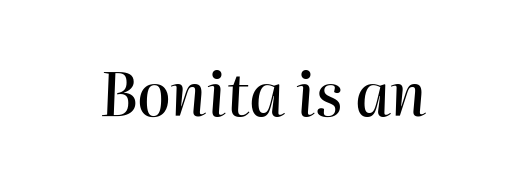
Q: Is the text italic (slanted)? A: Yes, it leans right by about 2 degrees.
Q: Is the text underlined? A: No.
Q: How is the paragraph aligned? A: Centered.
Q: Is the spacing between letters normal or unusually wide? A: Normal.
Q: Width (condensed, normal, or wide)? A: Normal.
Q: Stroke contrast? A: High.
Q: x-height? A: Medium.
Q: Monospaced? A: No.
